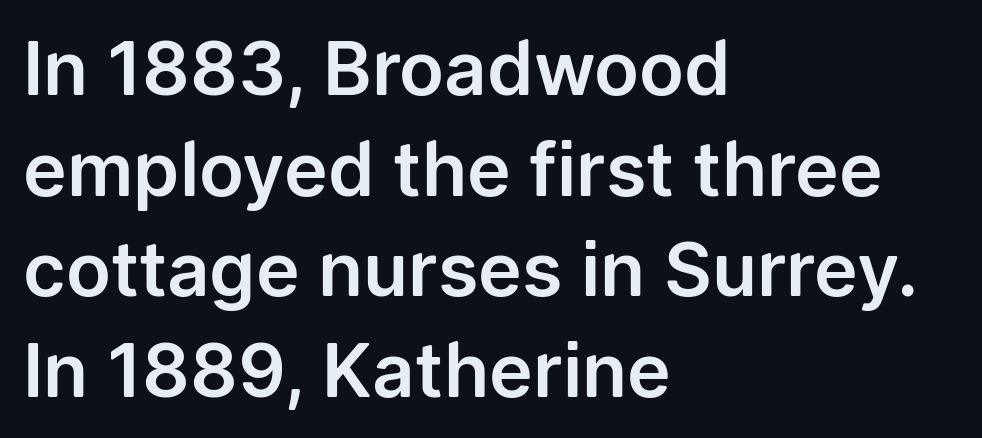
The image shows 74 px sans-serif type, upright; set left-aligned, normal line spacing (1.36x), normal letter spacing, not underlined; low stroke contrast and a medium x-height.
